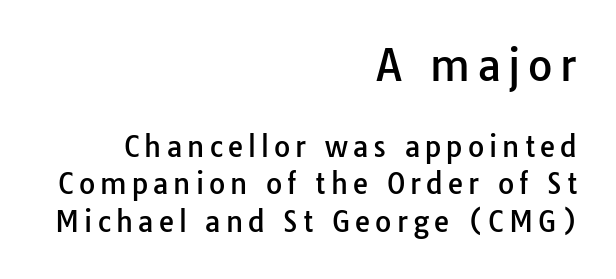
{"serif": "no", "italic": "no", "width": "normal", "stroke_contrast": "low", "x_height": "medium", "monospaced": "no", "underline": "no", "align": "right", "line_spacing": "normal", "line_spacing_ratio": 1.34, "larger_block": "first", "size_ratio": 1.5, "glyph_px": 42}
